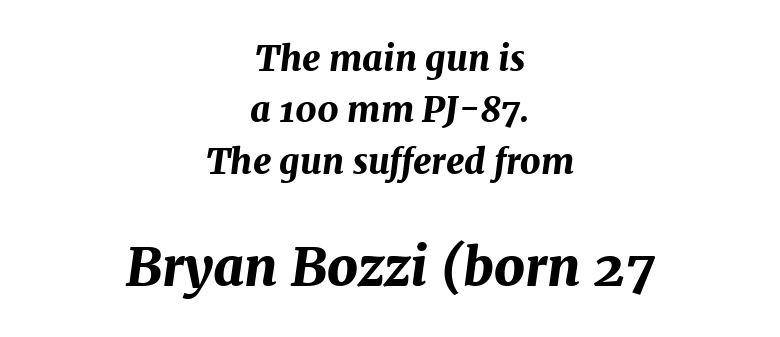
Q: Is the text bold? A: Yes.
Q: Is the text italic (slanted)? A: Yes, it leans right by about 7 degrees.
Q: Is the text underlined? A: No.
Q: How is the paragraph aligned? A: Centered.
Q: Is the spacing between letters normal or unusually wide? A: Normal.
Q: Is the spacing between lines tight, normal or loose? A: Normal.
Q: Which block of text is set in a larger size, the first (top) or the second (bottom)? A: The second (bottom) one.
Q: Width (condensed, normal, or wide)? A: Normal.
Q: Stroke contrast? A: Medium.
Q: x-height? A: Medium.
Q: Monospaced? A: No.
